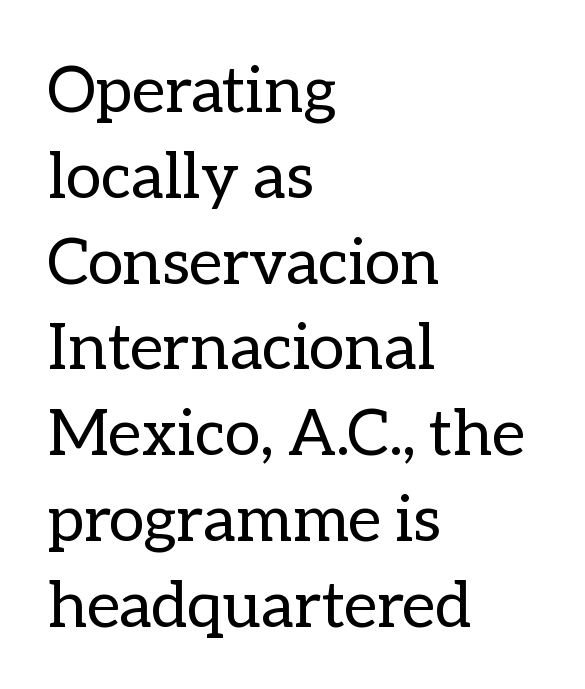
The image shows 64 px regular-weight type, upright; set left-aligned, normal line spacing (1.34x), normal letter spacing, not underlined; low stroke contrast and a medium x-height.
